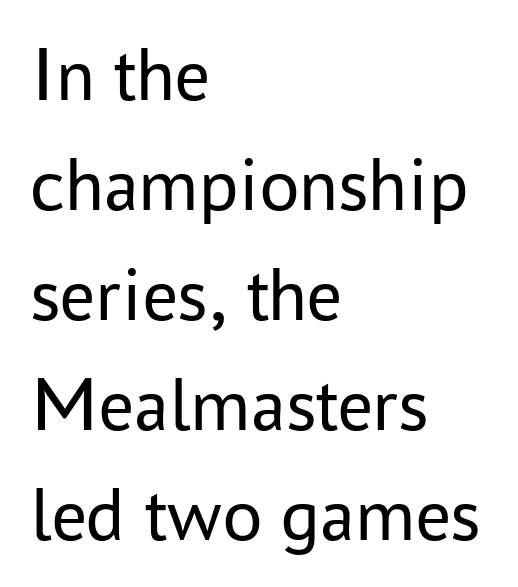
What's the leading like? Ordinary, nothing unusual. The string is rendered with underlining switched off. Here the designer chose a conventional face with non-uniform glyph widths. Standard letterfit; no display-style spreading of the glyphs. Type style note: lacks serifs.
